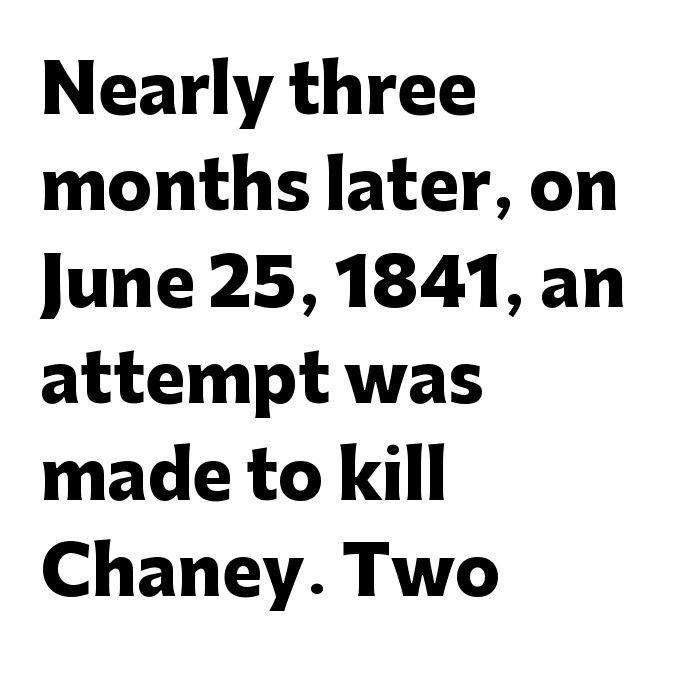
Think of a printed novel: that variable character pitch is what you see here. The line texture is even and compact thanks to regular tracking. Successive baselines arrive at the customary interval. The specimen omits any rule beneath the text block's lines.
